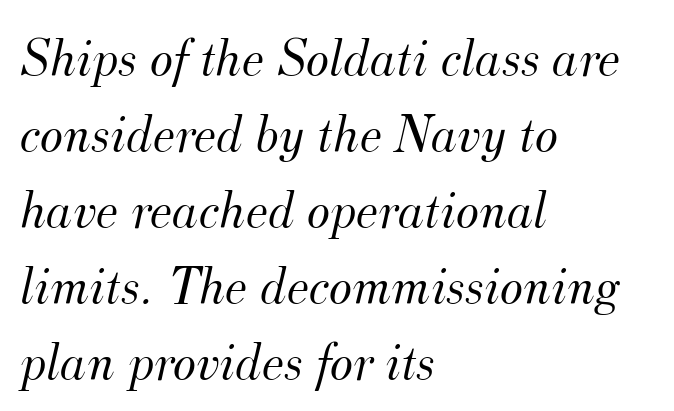
{"serif": "yes", "italic": "yes", "lean": "right", "slant_degrees": 12, "bold": "no", "weight": "light", "width": "normal", "stroke_contrast": "medium", "x_height": "small", "monospaced": "no", "underline": "no", "align": "left", "line_spacing": "normal", "line_spacing_ratio": 1.38, "letter_spacing": "normal", "letter_spacing_em": 0.0, "glyph_px": 55}
